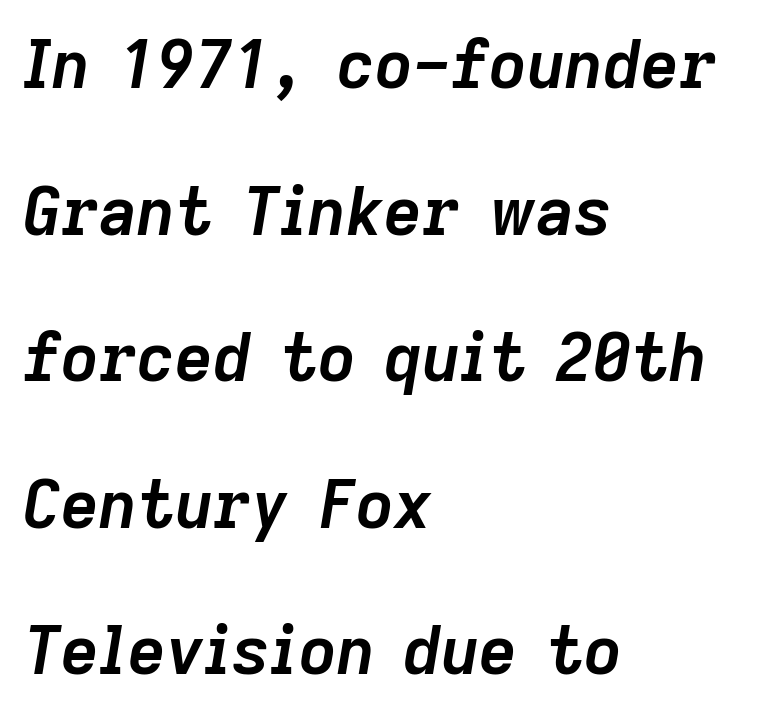
Q: Is the text bold? A: Yes.
Q: Is the text italic (slanted)? A: Yes, it leans right by about 9 degrees.
Q: Is the text underlined? A: No.
Q: How is the paragraph aligned? A: Left-aligned.
Q: Is the spacing between letters normal or unusually wide? A: Normal.
Q: Is the spacing between lines tight, normal or loose? A: Loose.
Q: Width (condensed, normal, or wide)? A: Normal.
Q: Stroke contrast? A: Low.
Q: x-height? A: Medium.
Q: Monospaced? A: No.
